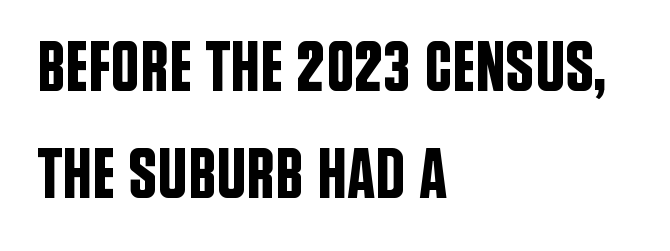
{"serif": "no", "italic": "no", "width": "condensed", "stroke_contrast": "low", "x_height": "large", "monospaced": "no", "underline": "no", "align": "left", "line_spacing": "normal", "line_spacing_ratio": 1.51, "letter_spacing": "normal", "letter_spacing_em": 0.0, "glyph_px": 71}
